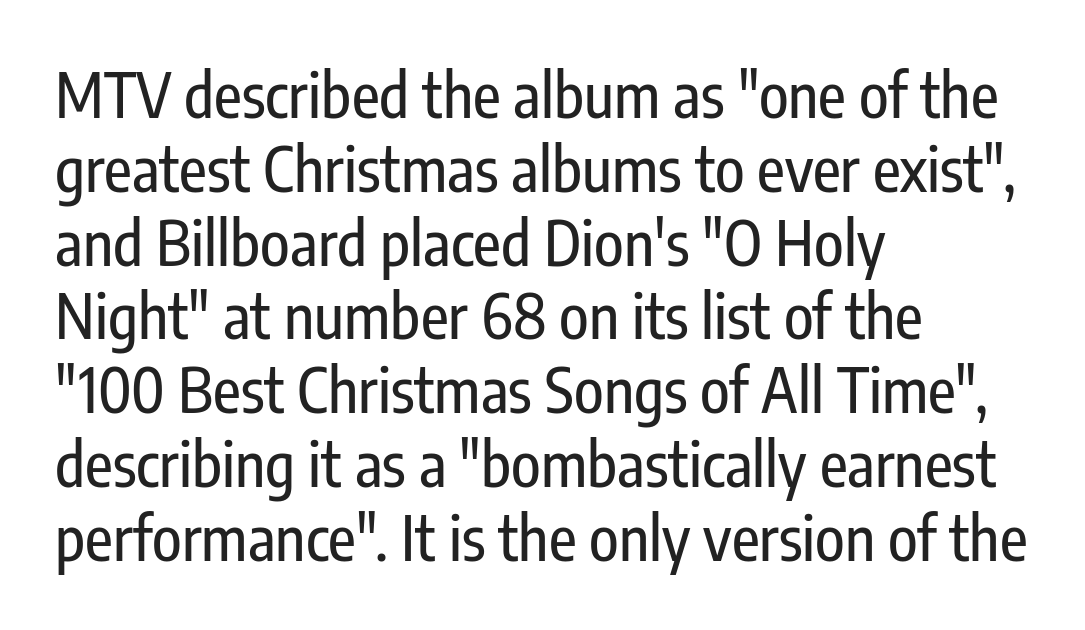
Inter-character spacing is left at the font's built-in metrics. Proportional: the letters do not fall into vertical columns. This is roman type, the default non-slanted kind. The words here are not underlined. Teacher's note: observe the even left margin — that is flush-left alignment.
